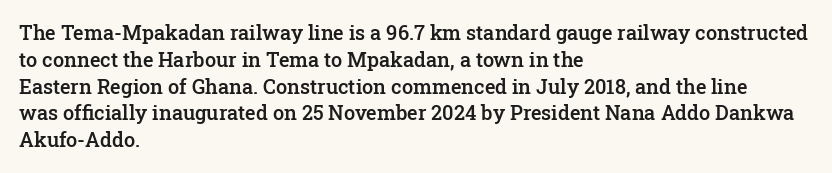
The image shows 20 px text type, upright; set left-aligned, normal line spacing (1.34x), normal letter spacing, not underlined.
